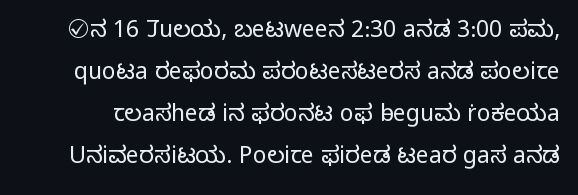
{"italic": "no", "bold": "no", "underline": "no", "line_spacing_ratio": 1.83, "letter_spacing": "normal", "letter_spacing_em": 0.0, "glyph_px": 23}
